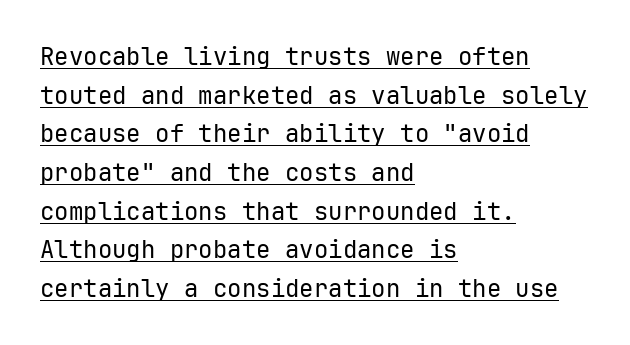
Q: Is the text bold? A: No.
Q: Is the text italic (slanted)? A: No, it is upright.
Q: Is the text underlined? A: Yes.
Q: How is the paragraph aligned? A: Left-aligned.
Q: Is the spacing between letters normal or unusually wide? A: Normal.
Q: Is the spacing between lines tight, normal or loose? A: Normal.
